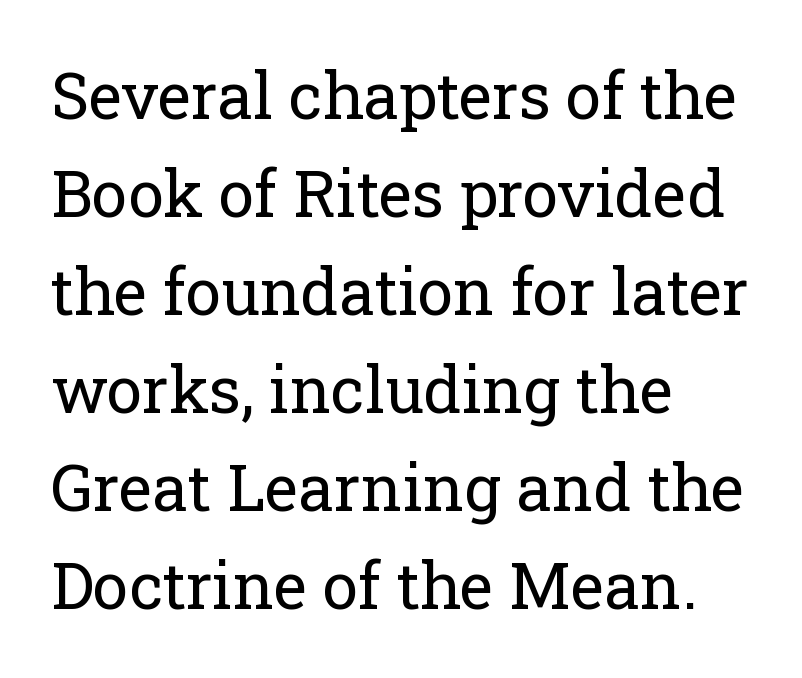
The image shows 64 px regular-weight serif type, upright; set left-aligned, normal line spacing (1.53x), normal letter spacing, not underlined; low stroke contrast and a medium x-height.
